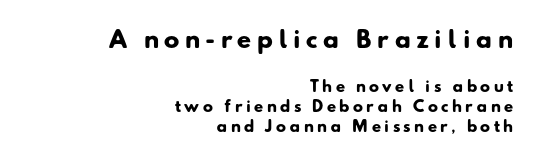
Casual observation: everything's shoved over to the right. Unmarked baselines from the first word to the last. A typesetter would call this heavily tracked-out type. Bigger letters appear in the top chunk; the bottom chunk is reduced. Honestly, the row spacing looks completely unremarkable. As a designer I'd log this as weight 700, bold.
